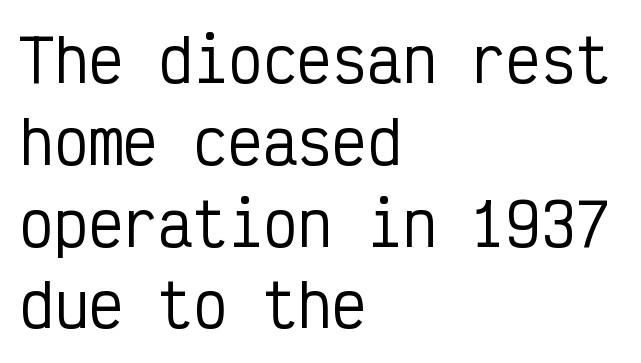
This sample is left-justified, so line endings fall wherever the words run out. The rendering uses typewriter-style spacing with identical character cells. This rendering employs a face without finishing strokes, i.e., a sans-serif. Rule under the text: the space is simply empty. Does the leading feel generous? No, just average. Every character sits straight up, as roman type does.
